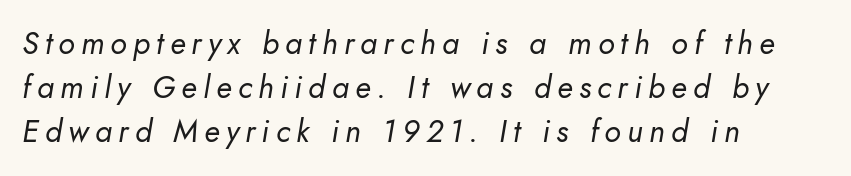
Q: Is the text bold? A: No.
Q: Is the text italic (slanted)? A: Yes, it leans right by about 10 degrees.
Q: Is the text underlined? A: No.
Q: How is the paragraph aligned? A: Left-aligned.
Q: Is the spacing between letters normal or unusually wide? A: Unusually wide.
Q: Is the spacing between lines tight, normal or loose? A: Normal.
Q: Width (condensed, normal, or wide)? A: Normal.
Q: Stroke contrast? A: Low.
Q: x-height? A: Small.
Q: Monospaced? A: No.
